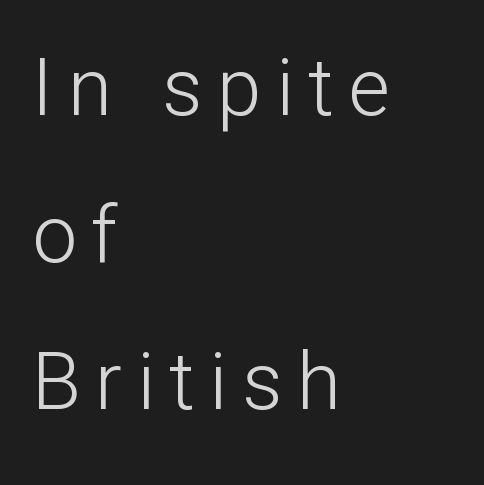
Q: Is the text bold? A: No.
Q: Is the text italic (slanted)? A: No, it is upright.
Q: Is the typeface a serif or a sans-serif typeface? A: Sans-serif.
Q: Is the text underlined? A: No.
Q: How is the paragraph aligned? A: Left-aligned.
Q: Width (condensed, normal, or wide)? A: Normal.
Q: Stroke contrast? A: Low.
Q: x-height? A: Medium.
Q: Monospaced? A: No.
